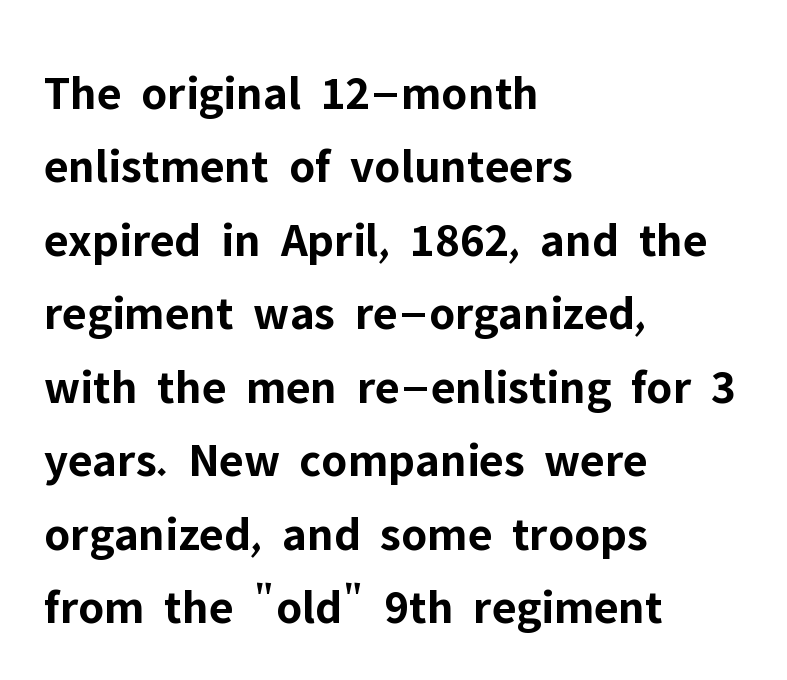
{"serif": "no", "italic": "no", "bold": "yes", "weight": "bold", "width": "normal", "stroke_contrast": "low", "x_height": "medium", "monospaced": "no", "underline": "no", "align": "left", "line_spacing": "normal", "line_spacing_ratio": 1.5, "letter_spacing": "normal", "letter_spacing_em": 0.0, "glyph_px": 49}
